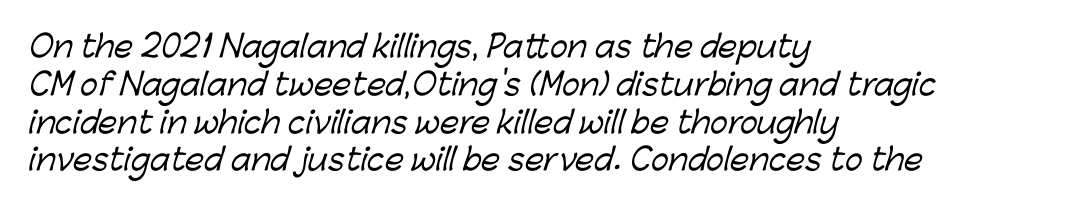
Rule under the text: the space is simply empty. The designer left line spacing at the default. Is the letter spacing exaggerated? No — it looks like the ordinary default. The rendering shows plain stroke endings on the letterforms — a sans-serif design.
